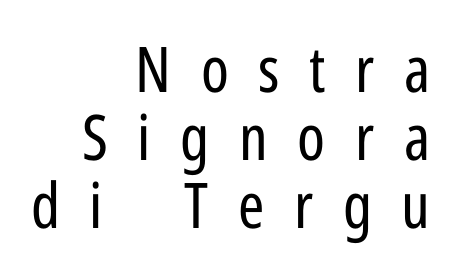
When letters stand straight like this, we call the style roman or upright. Tracking value appears strongly positive — letters spread wide. These lines huddle together more closely than default settings would place them. Is this a fixed-width face? No — the glyphs have proportional, varying widths. Classification — sans serif.
